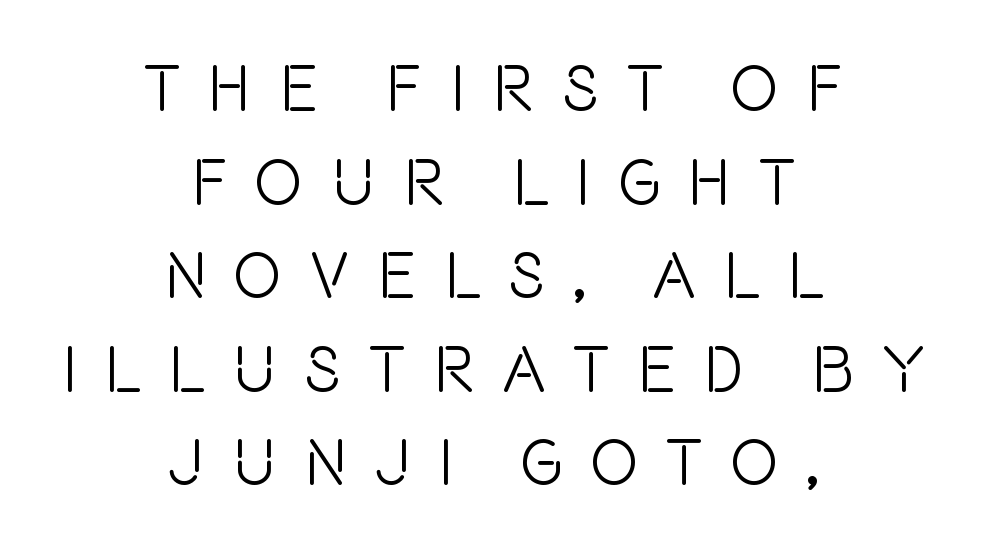
{"serif": "no", "italic": "no", "bold": "no", "weight": "light", "width": "condensed", "stroke_contrast": "low", "x_height": "large", "monospaced": "no", "underline": "no", "align": "center", "line_spacing": "normal", "line_spacing_ratio": 1.44, "letter_spacing": "wide", "letter_spacing_em": 0.42, "glyph_px": 65}
